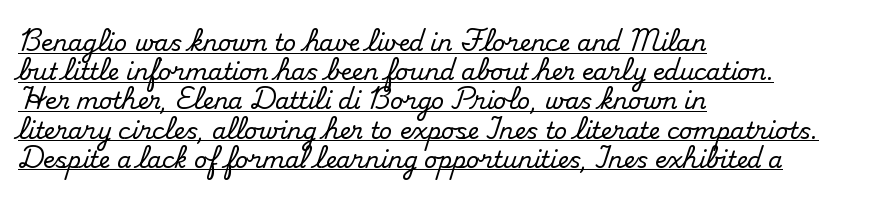
The ragged edge is on the right, which tells us the setting is flush left. The gaps between neighbouring characters are ordinary and unremarkable. Each line of the rendering has a horizontal stroke beneath the glyphs.
